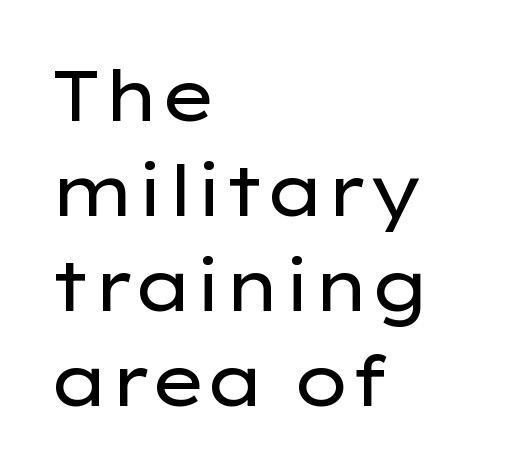
Q: Is the text bold? A: No.
Q: Is the text italic (slanted)? A: No, it is upright.
Q: Is the typeface a serif or a sans-serif typeface? A: Sans-serif.
Q: Is the text underlined? A: No.
Q: How is the paragraph aligned? A: Left-aligned.
Q: Is the spacing between letters normal or unusually wide? A: Normal.
Q: Is the spacing between lines tight, normal or loose? A: Normal.
Q: Width (condensed, normal, or wide)? A: Wide.
Q: Stroke contrast? A: Low.
Q: x-height? A: Medium.
Q: Monospaced? A: No.
